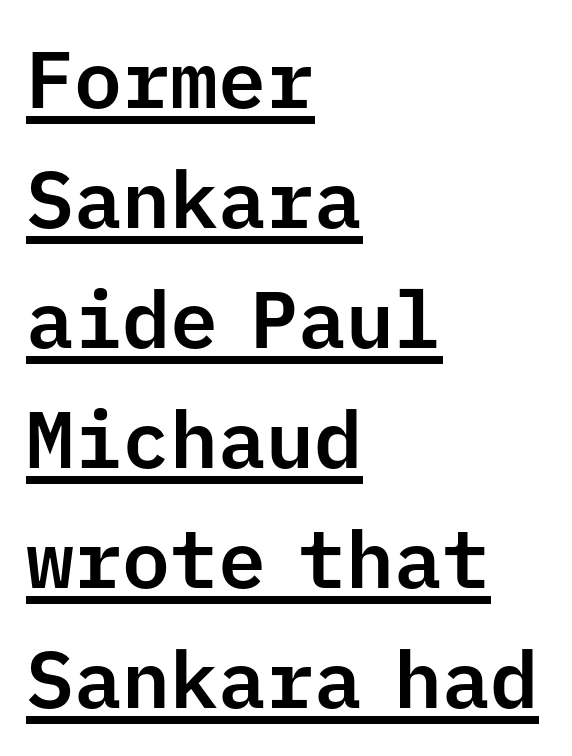
The image shows 80 px sans-serif type, upright, monospaced; set left-aligned, normal line spacing (1.5x), normal letter spacing, underlined; low stroke contrast and a medium x-height.
